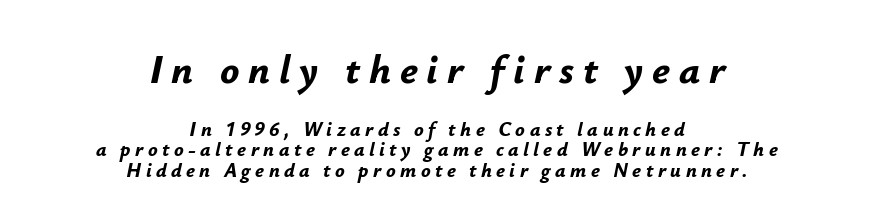
The image shows 40 px bold type, italic (leaning right); set centered, tight line spacing (1.04x), unusually wide letter spacing (+0.22 em), not underlined; the first (top) block is 2.0x larger; low stroke contrast and a small x-height.
